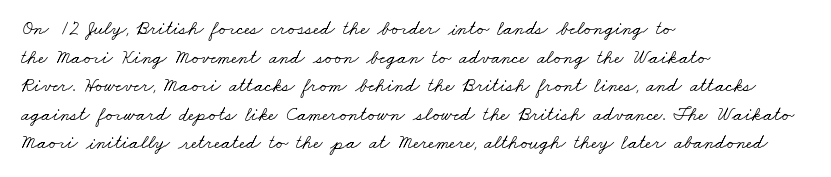
{"bold": "no", "underline": "no", "align": "left", "line_spacing": "normal", "line_spacing_ratio": 1.43, "letter_spacing": "normal", "letter_spacing_em": 0.0, "glyph_px": 20}
